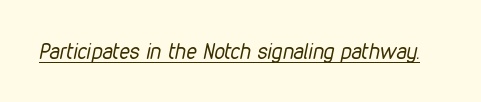
Q: Is the text bold? A: No.
Q: Is the text italic (slanted)? A: Yes, it leans right by about 12 degrees.
Q: Is the text underlined? A: Yes.
Q: Is the spacing between letters normal or unusually wide? A: Normal.
